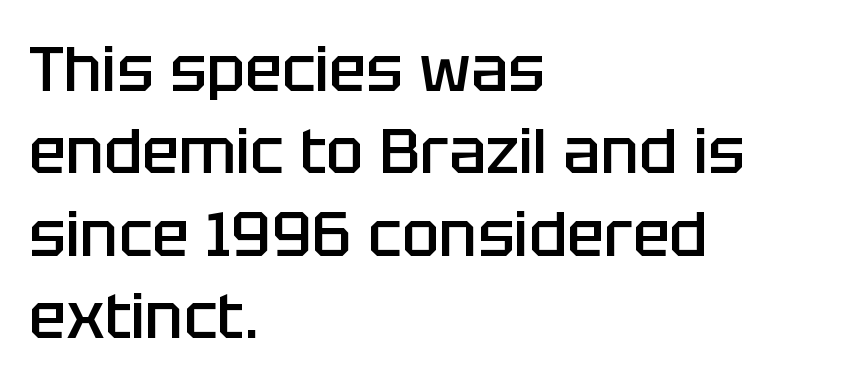
Q: Is the text bold? A: Semi-bold.
Q: Is the text italic (slanted)? A: No, it is upright.
Q: Is the typeface a serif or a sans-serif typeface? A: Sans-serif.
Q: Is the text underlined? A: No.
Q: How is the paragraph aligned? A: Left-aligned.
Q: Is the spacing between letters normal or unusually wide? A: Normal.
Q: Is the spacing between lines tight, normal or loose? A: Normal.
Q: Width (condensed, normal, or wide)? A: Normal.
Q: Stroke contrast? A: Low.
Q: x-height? A: Large.
Q: Monospaced? A: No.
